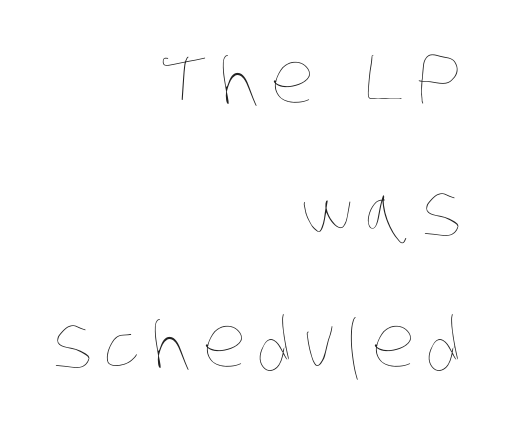
The cut favours lightness, reaching ordinary text weight at its darkest. Letters rest on an invisible, unmarked baseline. You could not count columns in this text — the font is proportionally spaced. All the whitespace from short lines collects on the left. The line-height multiplier appears high, well above default.
